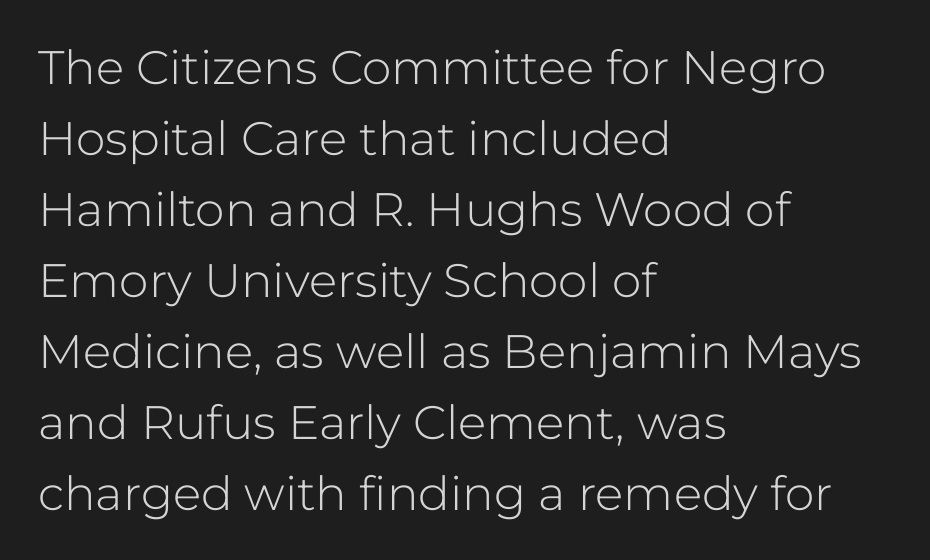
{"serif": "no", "italic": "no", "bold": "no", "weight": "light", "width": "normal", "stroke_contrast": "low", "x_height": "medium", "monospaced": "no", "underline": "no", "align": "left", "line_spacing": "normal", "line_spacing_ratio": 1.51, "letter_spacing": "normal", "letter_spacing_em": 0.0, "glyph_px": 47}
